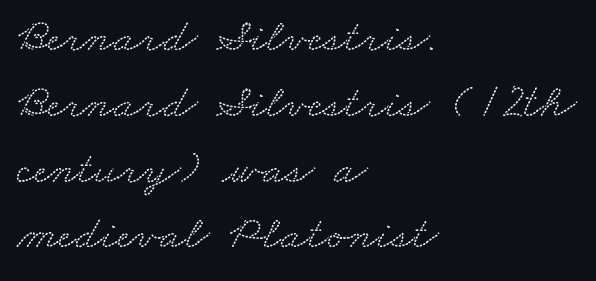
{"width": "wide", "stroke_contrast": "low", "x_height": "small", "monospaced": "no", "underline": "no", "align": "left", "line_spacing": "normal", "line_spacing_ratio": 1.37, "letter_spacing": "normal", "letter_spacing_em": 0.0, "glyph_px": 48}
